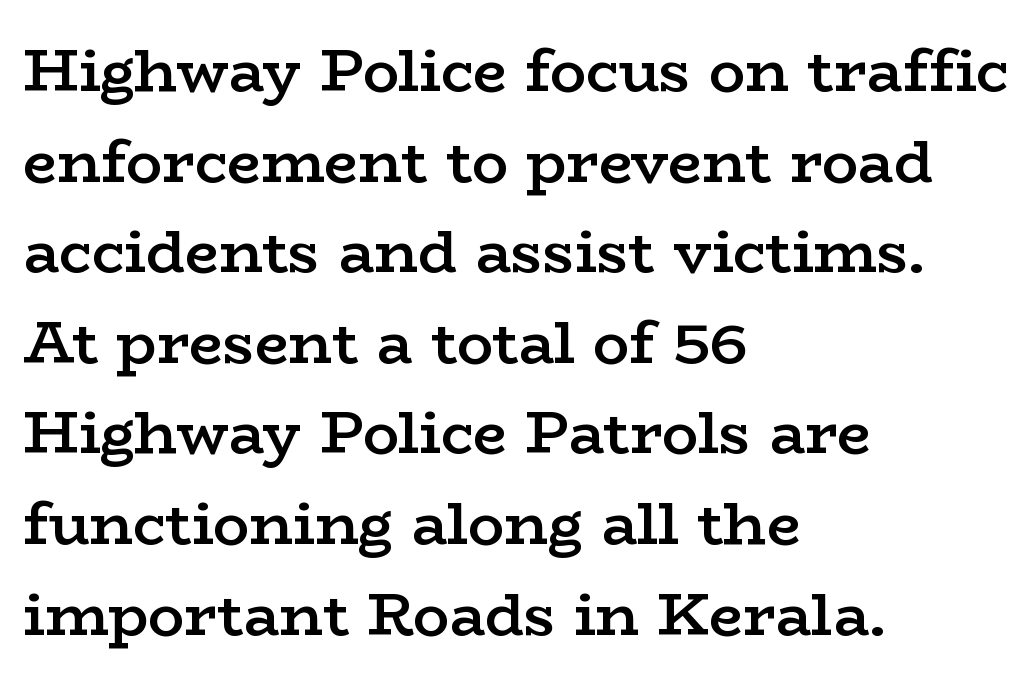
{"serif": "yes", "italic": "no", "bold": "semi", "weight": "semibold", "width": "wide", "stroke_contrast": "low", "x_height": "medium", "monospaced": "no", "underline": "no", "align": "left", "line_spacing": "normal", "line_spacing_ratio": 1.51, "letter_spacing": "normal", "letter_spacing_em": 0.0, "glyph_px": 60}
